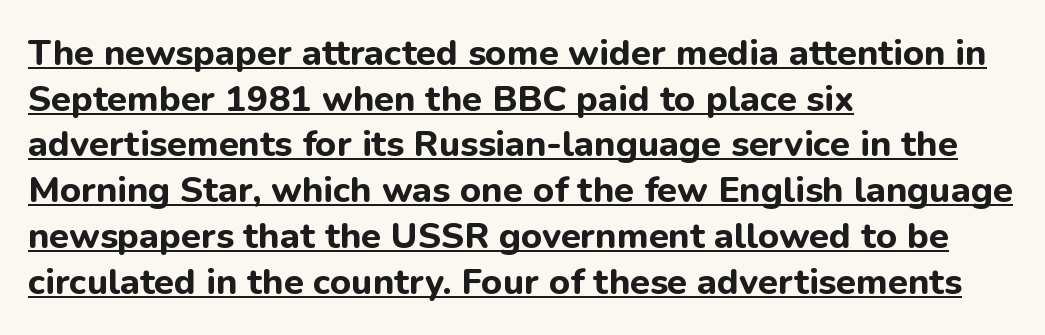
The face used here is proportionally spaced, like ordinary book or web type. In terms of weight, the rendering is a true, heavy bold. Looks like someone drew a line under every word here. Whoever set this chose a conventional vertical rhythm. Grotesque or geometric, the face here clearly has no serifs.
